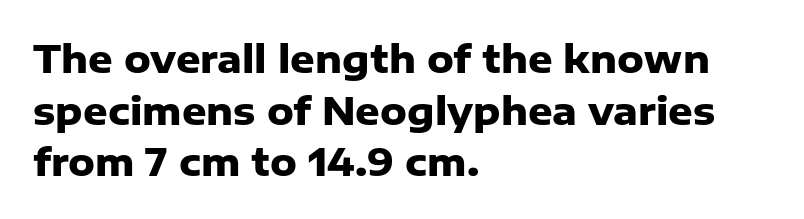
The lettering stays uniformly vertical, giving the passage a roman look. The strip under each line holds only bare page. Observe the absence of serifs on each vertical stroke in this sample. Summary of weight: heavy, a full bold. The line-height multiplier appears to be the usual default.
